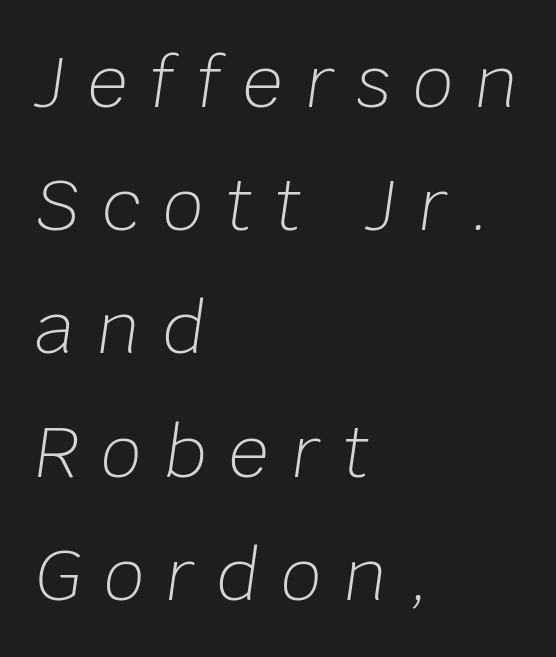
{"italic": "yes", "lean": "right", "slant_degrees": 8, "bold": "no", "weight": "light", "width": "normal", "stroke_contrast": "low", "x_height": "large", "monospaced": "no", "underline": "no", "align": "left", "line_spacing_ratio": 1.76, "letter_spacing": "wide", "letter_spacing_em": 0.33, "glyph_px": 70}
